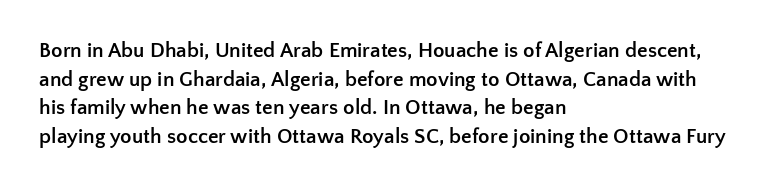
The image shows 21 px bold type, upright; set left-aligned, normal line spacing (1.36x), normal letter spacing, not underlined.
